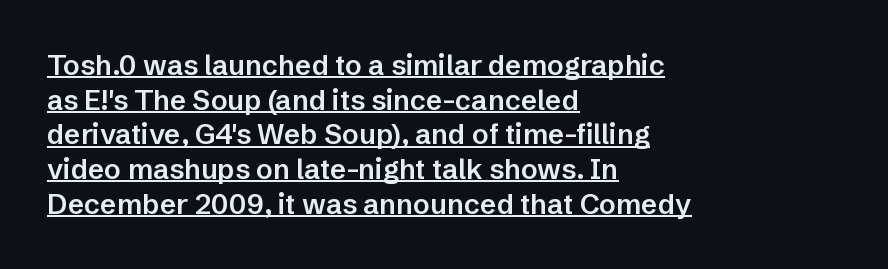
The image shows 28 px semibold sans-serif type, upright; set left-aligned, line spacing 1.24x, normal letter spacing, underlined; low stroke contrast and a medium x-height.
